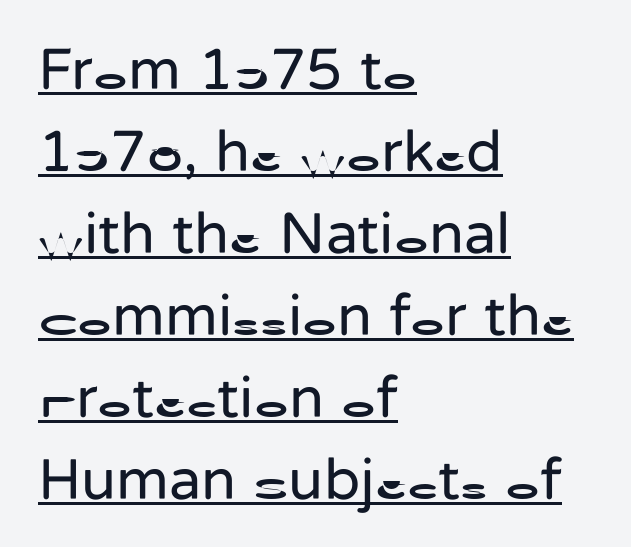
{"serif": "no", "italic": "no", "bold": "no", "weight": "regular", "width": "normal", "stroke_contrast": "low", "x_height": "medium", "monospaced": "no", "underline": "yes", "align": "left", "line_spacing": "normal", "line_spacing_ratio": 1.39, "letter_spacing": "normal", "letter_spacing_em": 0.0, "glyph_px": 59}
